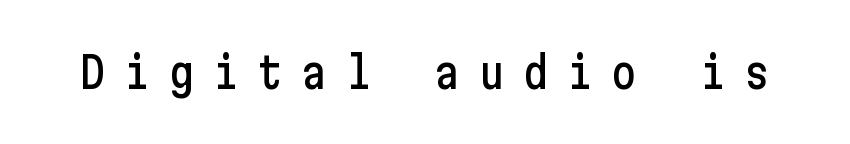
The letters stand straight up with perfectly vertical stems. Observe the wide spacing: letters keep a clear distance from each other. Stroke terminals: plain, sans-serif. Descenders are the only things crossing below the line.
